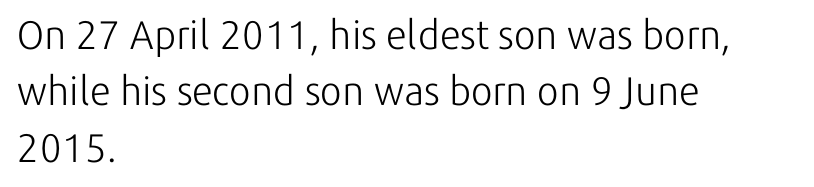
The image shows 40 px light sans-serif type, upright; set left-aligned, normal line spacing (1.41x), normal letter spacing, not underlined; low stroke contrast and a medium x-height.
